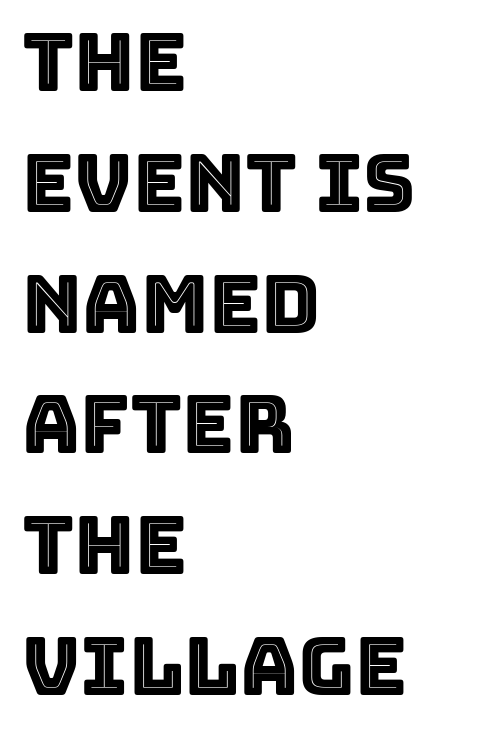
The image shows 80 px text type, upright; set left-aligned, normal line spacing (1.51x), normal letter spacing, not underlined; a large x-height.
